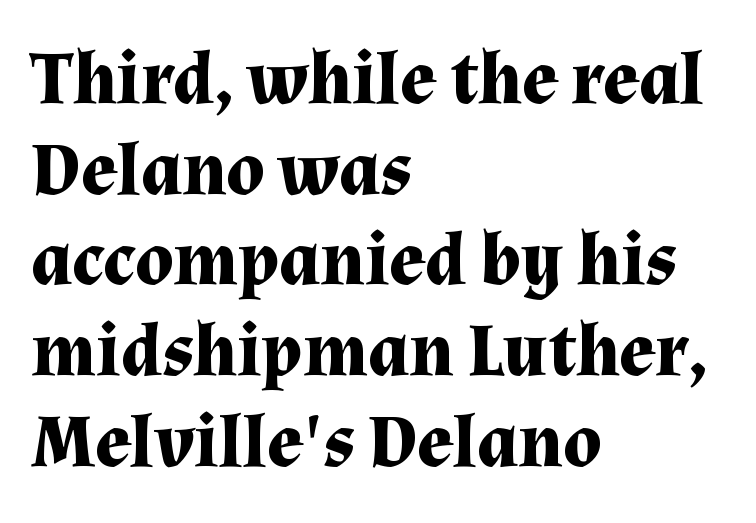
Q: Is the text bold? A: Yes.
Q: Is the text italic (slanted)? A: No, it is upright.
Q: Is the typeface a serif or a sans-serif typeface? A: Serif.
Q: Is the text underlined? A: No.
Q: How is the paragraph aligned? A: Left-aligned.
Q: Is the spacing between letters normal or unusually wide? A: Normal.
Q: Width (condensed, normal, or wide)? A: Normal.
Q: Stroke contrast? A: Medium.
Q: x-height? A: Medium.
Q: Monospaced? A: No.
